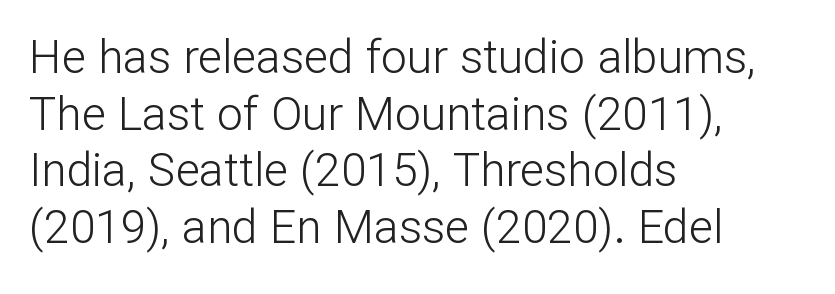
Q: Is the text bold? A: No.
Q: Is the text italic (slanted)? A: No, it is upright.
Q: Is the typeface a serif or a sans-serif typeface? A: Sans-serif.
Q: Is the text underlined? A: No.
Q: How is the paragraph aligned? A: Left-aligned.
Q: Is the spacing between letters normal or unusually wide? A: Normal.
Q: Width (condensed, normal, or wide)? A: Normal.
Q: Stroke contrast? A: Low.
Q: x-height? A: Medium.
Q: Monospaced? A: No.
